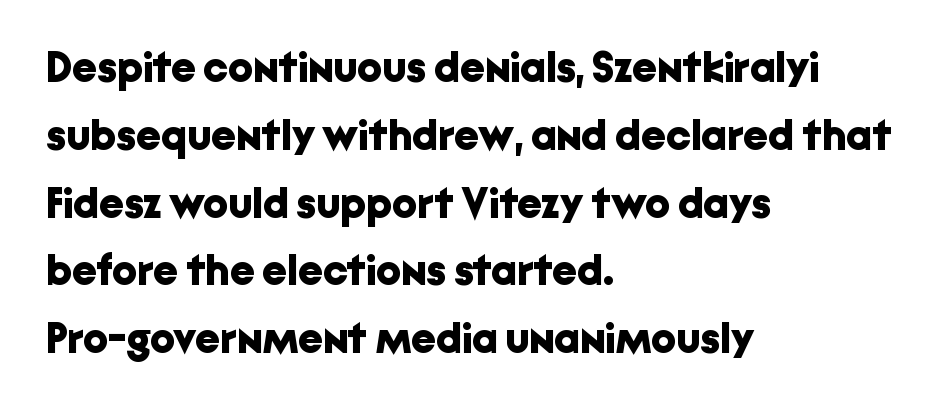
How would I describe the line gaps? Plain and ordinary. The specimen reads as upright at a glance. Weight check: bold — yes, fully. Proportional: the letters do not fall into vertical columns. All the whitespace from short lines collects on the right. Characters follow at the spacing the type designer built in.
